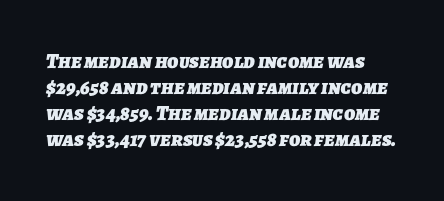
{"bold": "yes", "underline": "no", "line_spacing_ratio": 1.24, "letter_spacing": "normal", "letter_spacing_em": 0.0, "glyph_px": 21}
